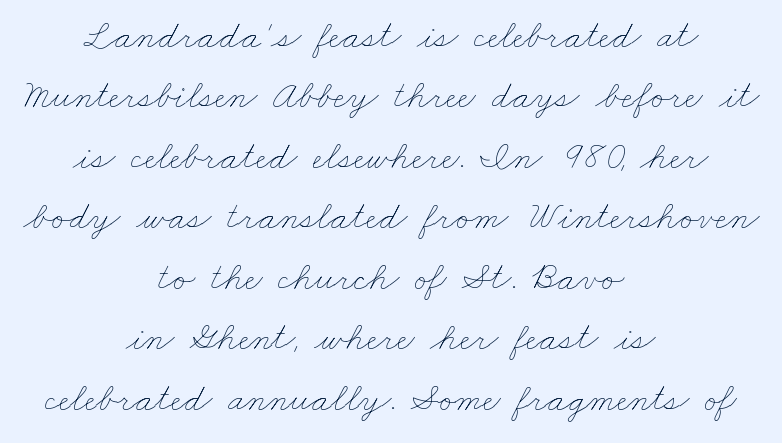
Q: Is the text bold? A: No.
Q: Is the text underlined? A: No.
Q: How is the paragraph aligned? A: Centered.
Q: Is the spacing between letters normal or unusually wide? A: Normal.
Q: Is the spacing between lines tight, normal or loose? A: Normal.
Q: Width (condensed, normal, or wide)? A: Wide.
Q: Stroke contrast? A: Low.
Q: x-height? A: Small.
Q: Monospaced? A: No.
